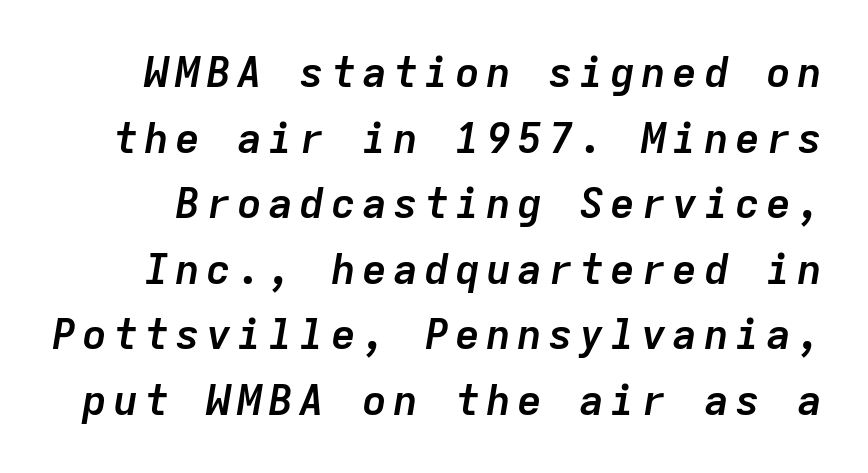
You'd pick this weight for a headline — it's a proper bold. This sample keeps an unexceptional amount of space between lines. The passage shown is not underscored anywhere. These lines were composed using italics. Do the characters align in a grid? Yes, the font is monospaced.
